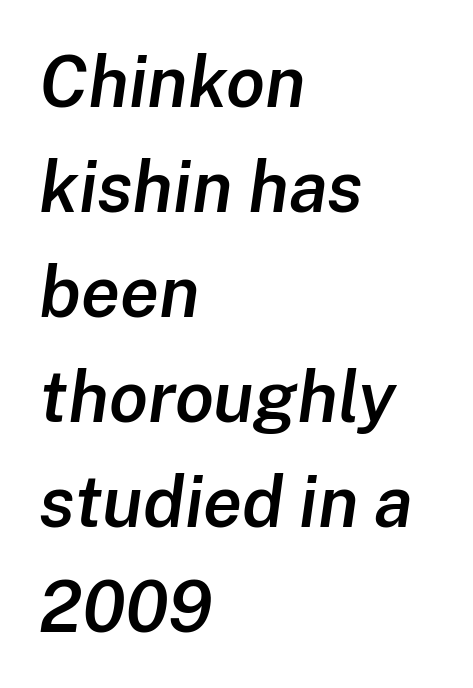
The image shows 71 px semibold type, italic (leaning right); set left-aligned, normal line spacing (1.48x), normal letter spacing, not underlined; low stroke contrast and a medium x-height.
